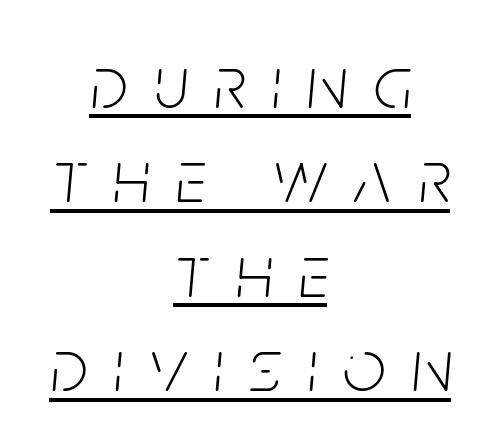
The image shows 75 px light, condensed type, italic (leaning right); set centered, normal line spacing (1.26x), unusually wide letter spacing (+0.36 em), underlined; low stroke contrast and a large x-height.
